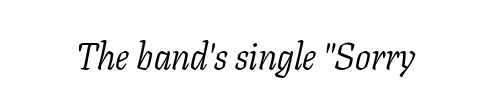
Slant detected: the letters are inclined. Character widths vary here, with narrow letters taking less room than wide ones. No word sits above an underline. The gaps between neighbouring characters are ordinary and unremarkable.
